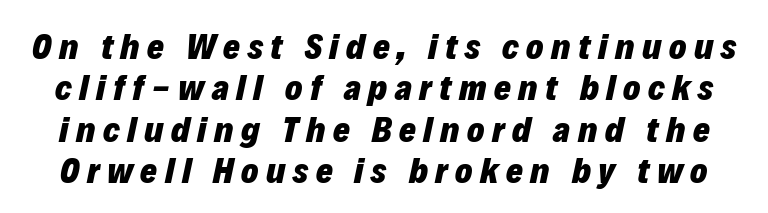
A bare baseline throughout the passage. Looking at the ascenders, they clearly lean. A dark, heavy texture on the line: the type is bold. Character widths vary here, with narrow letters taking less room than wide ones. Vertical spacing — tight.
